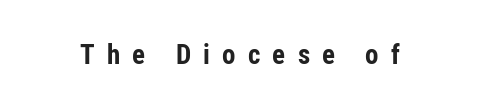
Display-style spreading of the glyphs; the letterfit is very open. Characters remain perfectly vertical along every line. Look at the stroke-to-counter ratio: heavy, a bold. Type without underlining.
